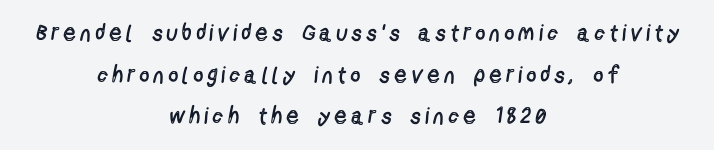
{"bold": "no", "underline": "no", "align": "center", "line_spacing_ratio": 1.81, "letter_spacing": "wide", "letter_spacing_em": 0.23, "glyph_px": 23}
